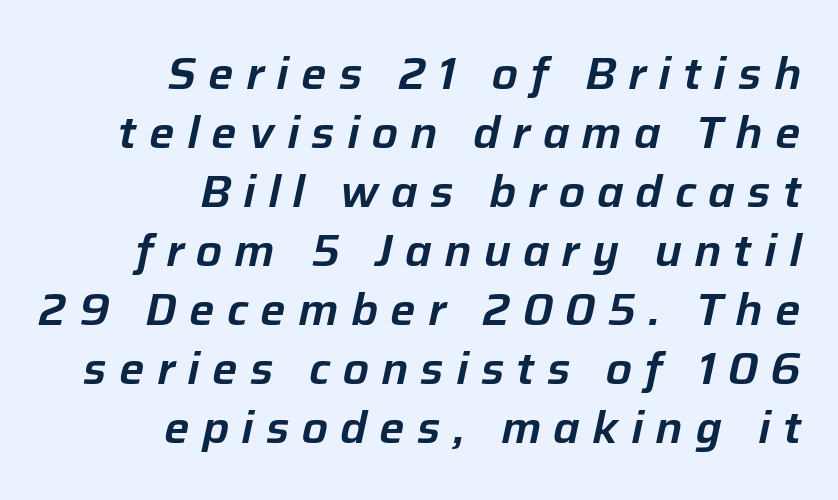
The image shows 45 px text type, italic (leaning right); set right-aligned, normal line spacing (1.31x), unusually wide letter spacing (+0.27 em), not underlined; low stroke contrast and a medium x-height.
